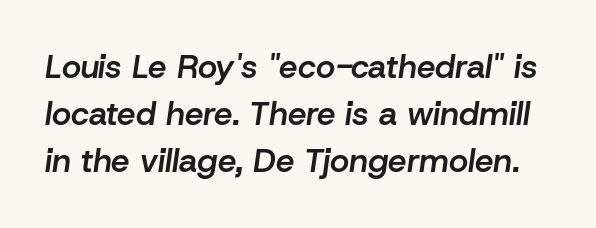
{"italic": "yes", "lean": "right", "slant_degrees": 8, "bold": "semi", "weight": "semibold", "width": "normal", "stroke_contrast": "low", "x_height": "medium", "monospaced": "no", "underline": "no", "line_spacing": "normal", "line_spacing_ratio": 1.43, "letter_spacing": "normal", "letter_spacing_em": 0.0, "glyph_px": 33}
